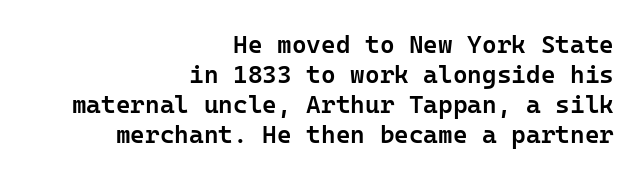
{"italic": "no", "bold": "semi", "underline": "no", "align": "right", "line_spacing_ratio": 1.2, "letter_spacing": "normal", "letter_spacing_em": 0.0, "glyph_px": 25}
